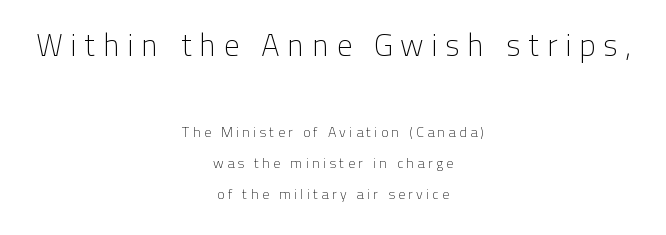
The image shows 31 px light sans-serif type, upright; set centered, loose line spacing (2.22x), unusually wide letter spacing (+0.23 em), not underlined; the first (top) block is 2.21x larger; low stroke contrast and a medium x-height.
